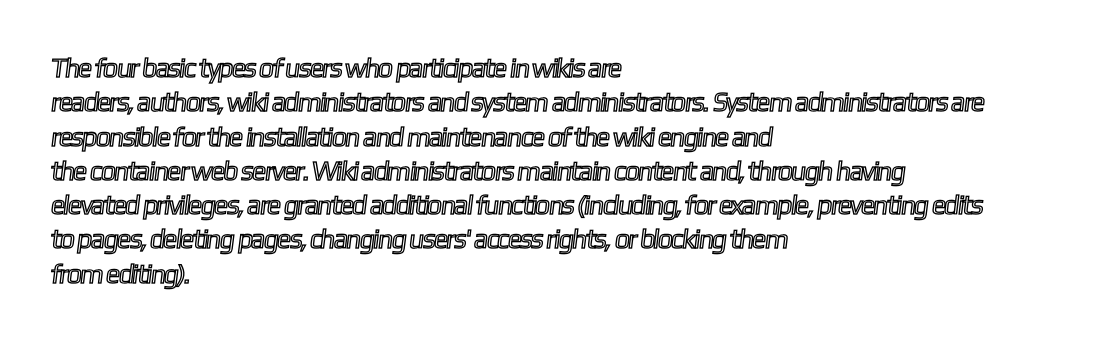
Q: Is the text underlined? A: No.
Q: How is the paragraph aligned? A: Left-aligned.
Q: Is the spacing between letters normal or unusually wide? A: Normal.
Q: Is the spacing between lines tight, normal or loose? A: Normal.
